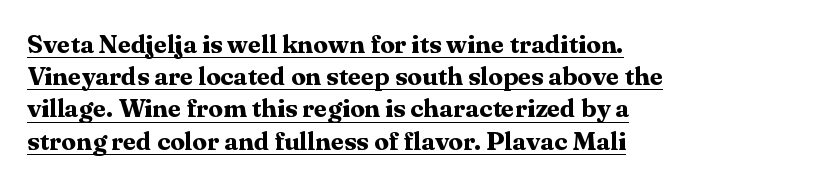
Q: Is the text bold? A: Yes.
Q: Is the text italic (slanted)? A: No, it is upright.
Q: Is the text underlined? A: Yes.
Q: How is the paragraph aligned? A: Left-aligned.
Q: Is the spacing between letters normal or unusually wide? A: Normal.
